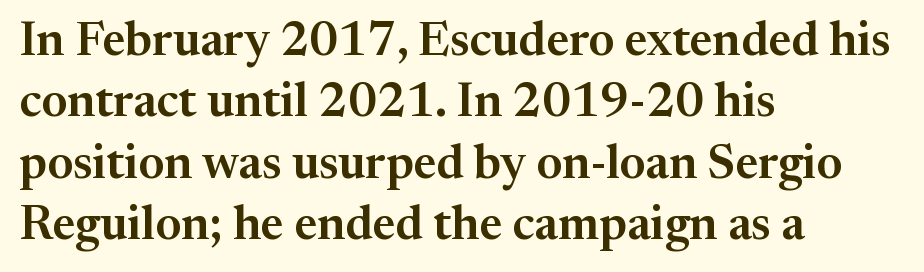
The image shows 48 px serif type, upright; set left-aligned, normal line spacing (1.28x), normal letter spacing, not underlined; medium stroke contrast and a medium x-height.
